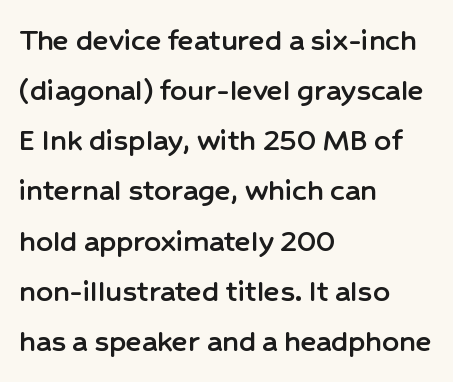
No word sits above an underline. Tall strokes in this sample are plumb rather than angled. Do the characters align in a grid? No, the font is proportional. Serifs: no, the terminals of the letterforms are clean.
